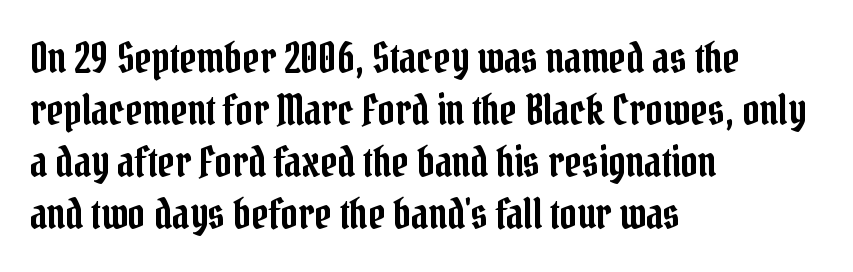
Honestly, there is no underline to notice here at all. Note the varied advance widths — an 'i' is clearly narrower than an 'm'. Does extra space separate the letters? No, they use regular spacing. All the whitespace from short lines collects on the right. You can tell it's not italic because the verticals are truly vertical.
